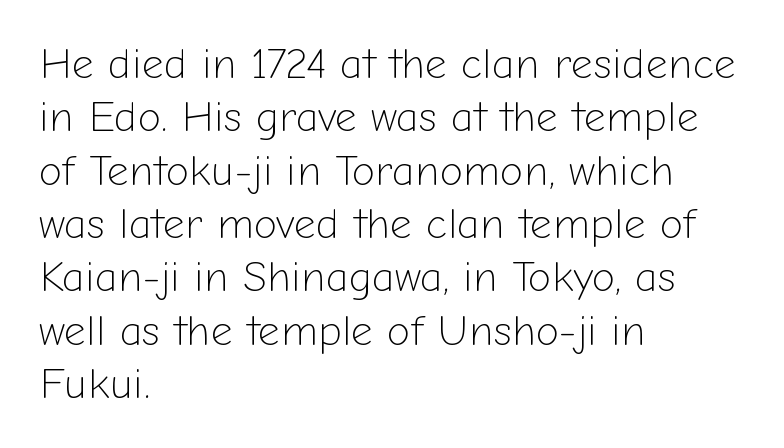
{"serif": "no", "italic": "no", "bold": "no", "weight": "light", "width": "normal", "stroke_contrast": "low", "x_height": "medium", "monospaced": "no", "underline": "no", "align": "left", "line_spacing_ratio": 1.24, "letter_spacing": "normal", "letter_spacing_em": 0.0, "glyph_px": 43}
